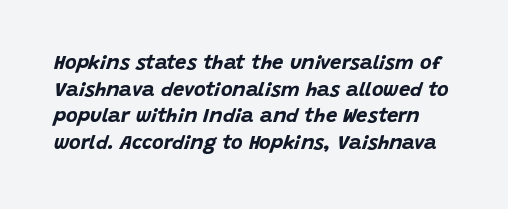
The image shows 20 px bold type, italic (leaning right); set normal line spacing (1.33x), normal letter spacing, not underlined.
